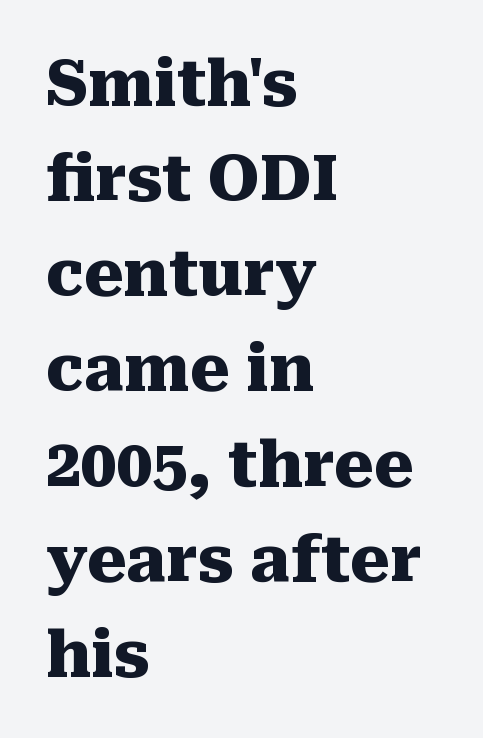
Q: Is the text bold? A: Yes.
Q: Is the text italic (slanted)? A: No, it is upright.
Q: Is the typeface a serif or a sans-serif typeface? A: Serif.
Q: Is the text underlined? A: No.
Q: How is the paragraph aligned? A: Left-aligned.
Q: Is the spacing between letters normal or unusually wide? A: Normal.
Q: Is the spacing between lines tight, normal or loose? A: Normal.
Q: Width (condensed, normal, or wide)? A: Normal.
Q: Stroke contrast? A: Medium.
Q: x-height? A: Medium.
Q: Monospaced? A: No.
